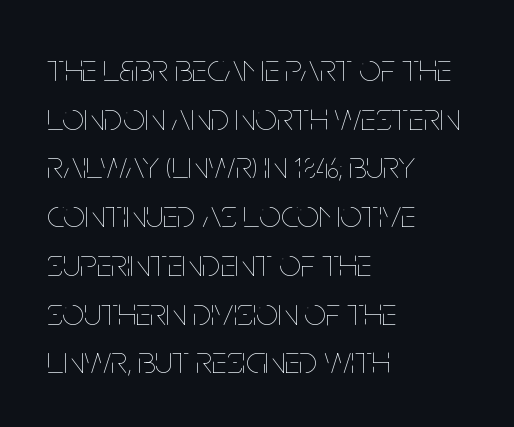
The image shows 39 px thin, condensed type, upright; set left-aligned, normal line spacing (1.25x), normal letter spacing, not underlined; low stroke contrast and a large x-height.
